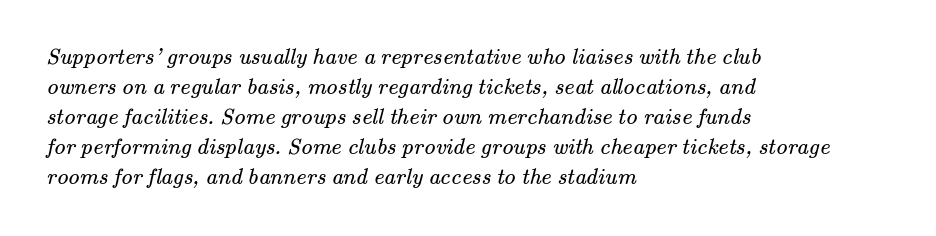
{"bold": "no", "underline": "no", "align": "left", "line_spacing": "normal", "line_spacing_ratio": 1.3, "letter_spacing": "normal", "letter_spacing_em": 0.0, "glyph_px": 23}
